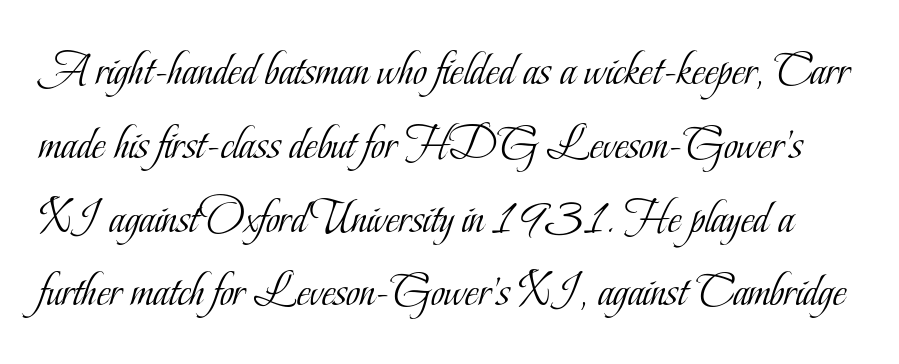
What stands out about the letter spacing? Nothing — it is the standard amount. A clean baseline with only descenders dipping below it. Each letter's strokes conclude with small projecting serifs.
